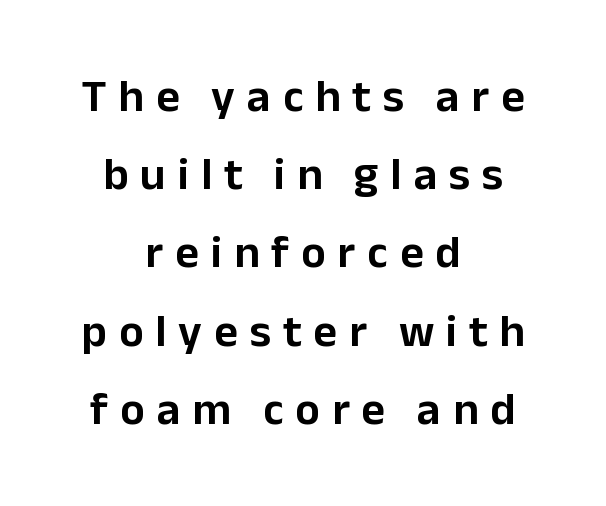
{"serif": "no", "italic": "no", "width": "normal", "stroke_contrast": "low", "x_height": "medium", "monospaced": "no", "underline": "no", "align": "center", "line_spacing": "normal", "line_spacing_ratio": 1.7, "letter_spacing": "wide", "letter_spacing_em": 0.26, "glyph_px": 46}
